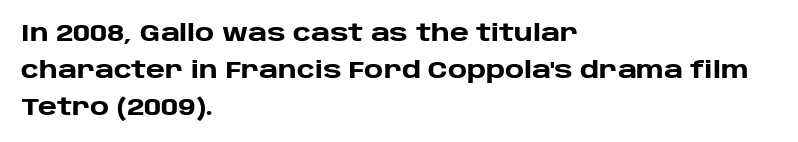
These lines sit exactly where default settings would place them. Descenders are the only things crossing below the line. As a designer I'd log this as weight 700, bold. Where is the straight margin? On the left. The axis of the letterforms is exactly vertical. No extra tracking has been applied to these lines.
